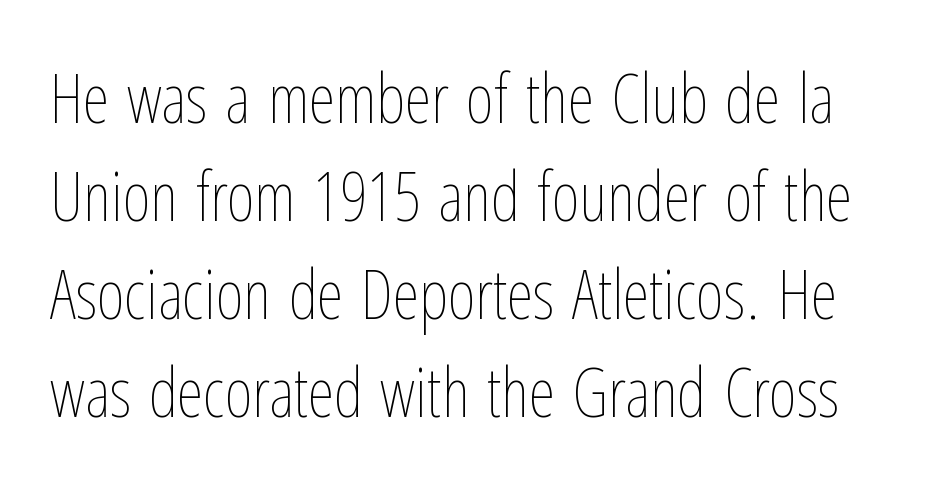
The image shows 68 px thin, condensed type, upright; set normal line spacing (1.44x), normal letter spacing, not underlined; low stroke contrast and a medium x-height.
